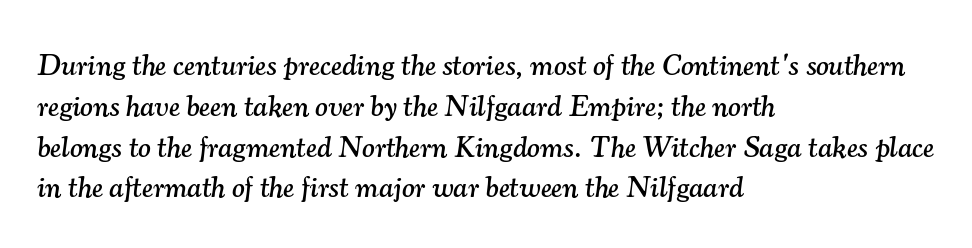
The image shows 30 px serif type, italic (leaning right); set left-aligned, normal line spacing (1.36x), normal letter spacing, not underlined; medium stroke contrast and a small x-height.
